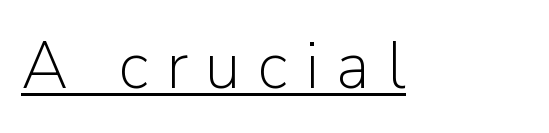
Here the glyphs are tracked loosely, breaking word shapes into spaced letters. The font family rendered here belongs to the sans-serif group. Bold? No — there's no thickening of the strokes. Notice how the stems are strictly vertical — no italics here. Emphasis is given by a line drawn under the lettering.
